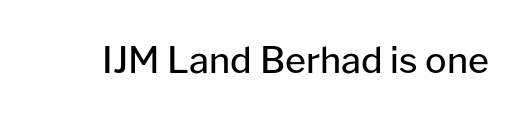
Q: Is the text bold? A: No.
Q: Is the text italic (slanted)? A: No, it is upright.
Q: Is the typeface a serif or a sans-serif typeface? A: Sans-serif.
Q: Is the text underlined? A: No.
Q: Is the spacing between letters normal or unusually wide? A: Normal.
Q: Width (condensed, normal, or wide)? A: Normal.
Q: Stroke contrast? A: Low.
Q: x-height? A: Medium.
Q: Monospaced? A: No.
